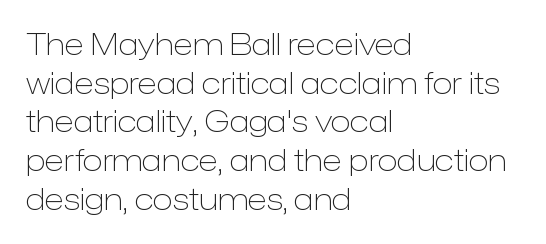
The image shows 30 px light sans-serif type, upright; set left-aligned, normal line spacing (1.29x), normal letter spacing, not underlined; low stroke contrast and a medium x-height.
